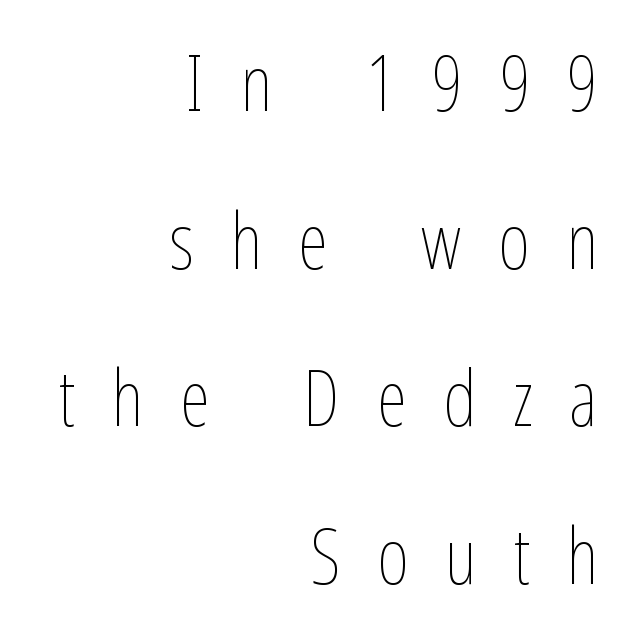
The image shows 78 px thin, condensed type, upright; set right-aligned, loose line spacing (2.02x), unusually wide letter spacing (+0.47 em), not underlined; low stroke contrast and a medium x-height.
